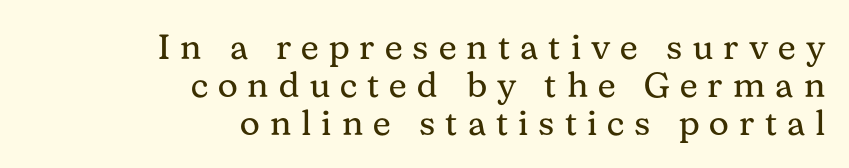
{"serif": "yes", "italic": "no", "bold": "no", "weight": "regular", "width": "normal", "stroke_contrast": "medium", "x_height": "medium", "monospaced": "no", "underline": "no", "align": "right", "line_spacing": "tight", "line_spacing_ratio": 1.08, "letter_spacing": "wide", "letter_spacing_em": 0.29, "glyph_px": 35}
